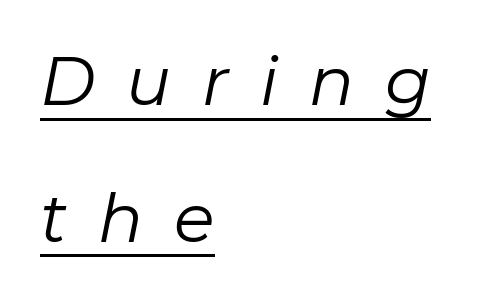
The image shows 67 px regular-weight type, italic (leaning right); set left-aligned, loose line spacing (2.04x), unusually wide letter spacing (+0.46 em), underlined; low stroke contrast and a medium x-height.
